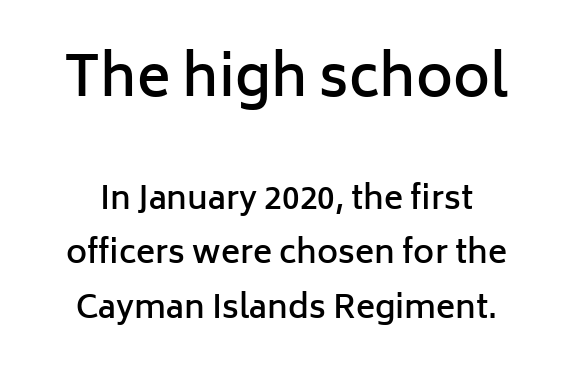
The image shows 56 px semibold sans-serif type, upright; set centered, normal line spacing (1.7x), normal letter spacing, not underlined; the first (top) block is 1.75x larger; low stroke contrast and a medium x-height.
